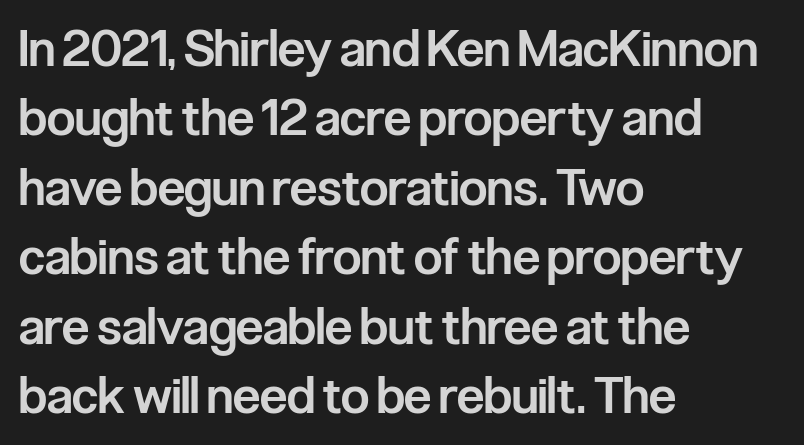
Notice the strokes are somewhat thickened but not fully heavy: this is a semibold. Where is the straight margin? On the left. Honestly, there is no underline to notice here at all. Stroke terminals: plain, sans-serif.
